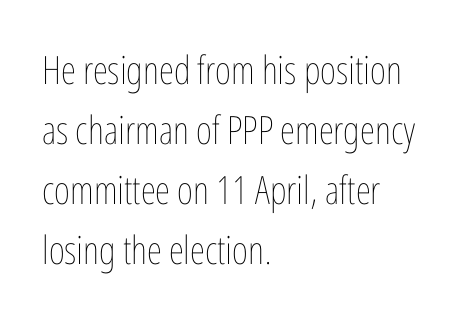
Q: Is the text bold? A: No.
Q: Is the text italic (slanted)? A: No, it is upright.
Q: Is the text underlined? A: No.
Q: How is the paragraph aligned? A: Left-aligned.
Q: Is the spacing between letters normal or unusually wide? A: Normal.
Q: Is the spacing between lines tight, normal or loose? A: Normal.
Q: Width (condensed, normal, or wide)? A: Condensed.
Q: Stroke contrast? A: Low.
Q: x-height? A: Medium.
Q: Monospaced? A: No.
